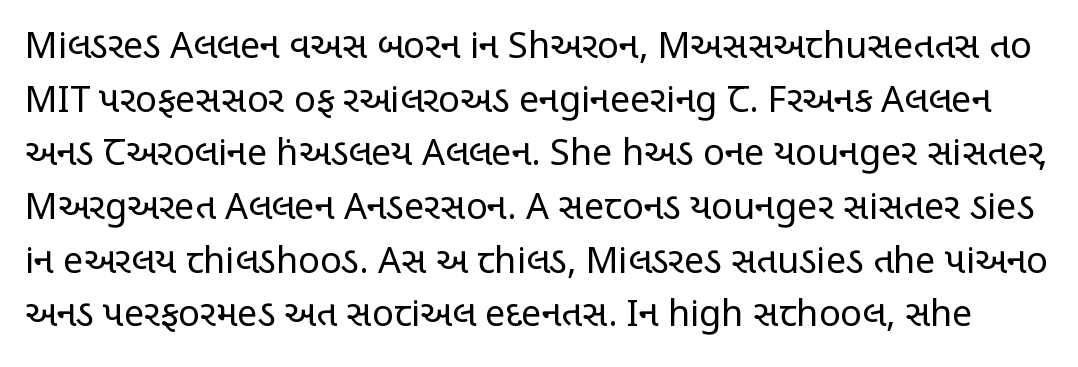
Looks like regular typesetting: each glyph gets only the width it needs. Nope, no serifs anywhere on these letters. These lines sit exactly where default settings would place them. The cut favours lightness, reaching ordinary text weight at its darkest. Tracking here is standard; glyphs follow each other at the usual distance. Underlining? Definitely not there.
